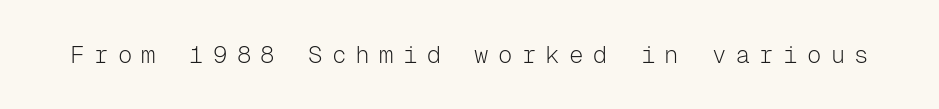
Q: Is the text bold? A: No.
Q: Is the text italic (slanted)? A: No, it is upright.
Q: Is the text underlined? A: No.
Q: Is the spacing between letters normal or unusually wide? A: Unusually wide.
